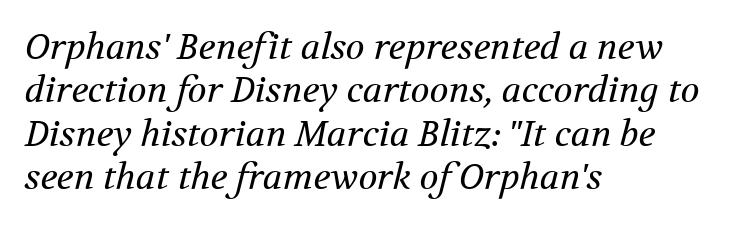
Q: Is the text bold? A: No.
Q: Is the text italic (slanted)? A: Yes, it leans right by about 12 degrees.
Q: Is the typeface a serif or a sans-serif typeface? A: Serif.
Q: Is the text underlined? A: No.
Q: How is the paragraph aligned? A: Left-aligned.
Q: Is the spacing between letters normal or unusually wide? A: Normal.
Q: Width (condensed, normal, or wide)? A: Normal.
Q: Stroke contrast? A: Medium.
Q: x-height? A: Medium.
Q: Monospaced? A: No.
